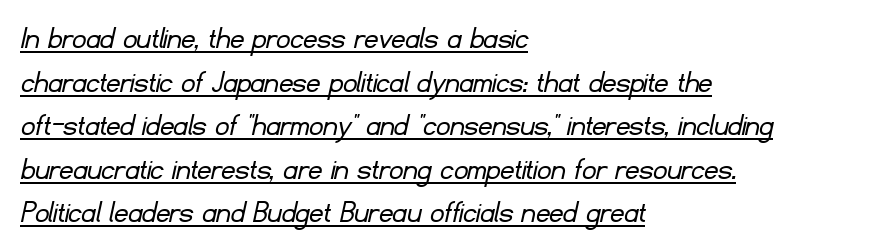
No letter is thick-stroked: the sample isn't bold. All the whitespace from short lines collects on the right. This is underlined copy, the kind a proofreader might mark for attention. Inter-character spacing is left at the font's built-in metrics. The text was rendered using a sans face with plain stroke endings. Think of a printed novel: that variable character pitch is what you see here.
